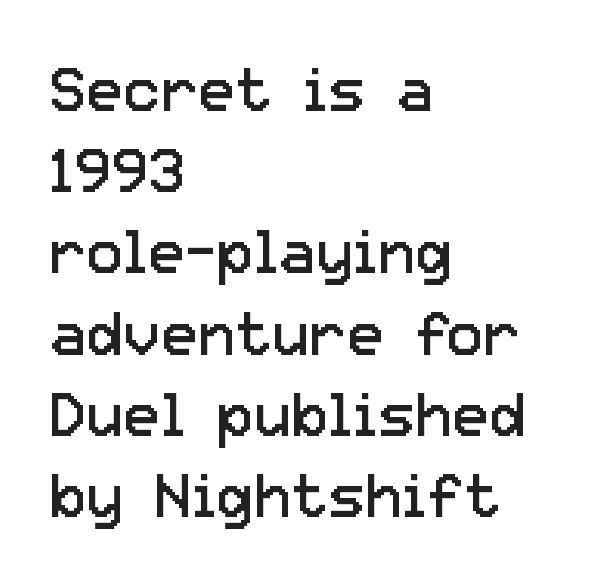
Unmarked baselines from the first word to the last. The ragged edge is on the right, which tells us the setting is flush left. Heft: none added — not bold. Upright lettering throughout. A typesetter would call this proportional, since set widths differ per character. The line texture is even and compact thanks to regular tracking.
